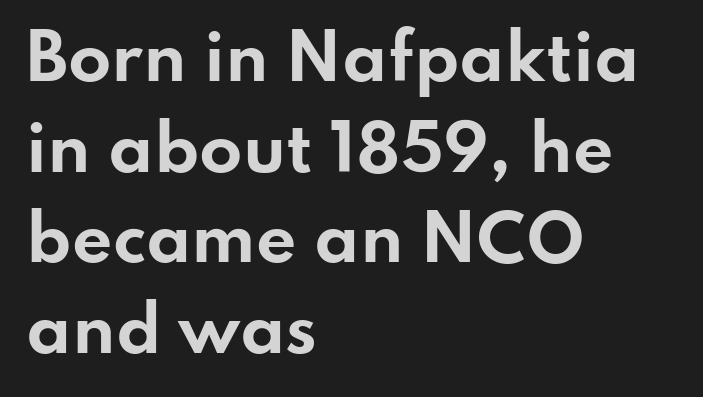
The gaps between neighbouring characters are ordinary and unremarkable. The lines sit at an ordinary, default distance from one another. Is the block centered? No — it sits flush against the left margin. The glyphs in this specimen are sans serif. Each glyph is drawn with heavy, bold strokes.
